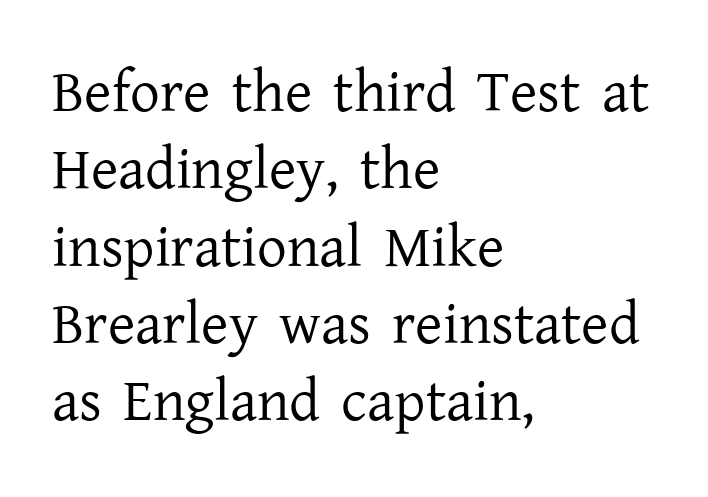
{"serif": "yes", "italic": "no", "bold": "no", "weight": "regular", "width": "normal", "stroke_contrast": "low", "x_height": "medium", "monospaced": "no", "underline": "no", "align": "left", "line_spacing": "normal", "line_spacing_ratio": 1.31, "letter_spacing": "normal", "letter_spacing_em": 0.0, "glyph_px": 59}
